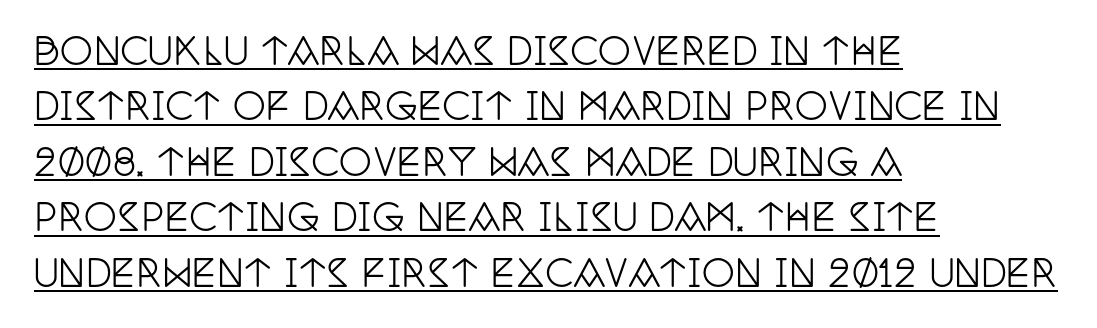
The image shows 37 px condensed serif type, upright; set left-aligned, normal line spacing (1.5x), normal letter spacing, underlined; low stroke contrast and a large x-height.
